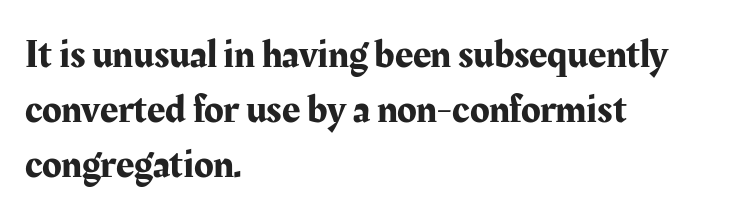
{"serif": "yes", "italic": "no", "width": "normal", "stroke_contrast": "medium", "x_height": "medium", "monospaced": "no", "underline": "no", "align": "left", "line_spacing": "normal", "line_spacing_ratio": 1.37, "letter_spacing": "normal", "letter_spacing_em": 0.0, "glyph_px": 40}
